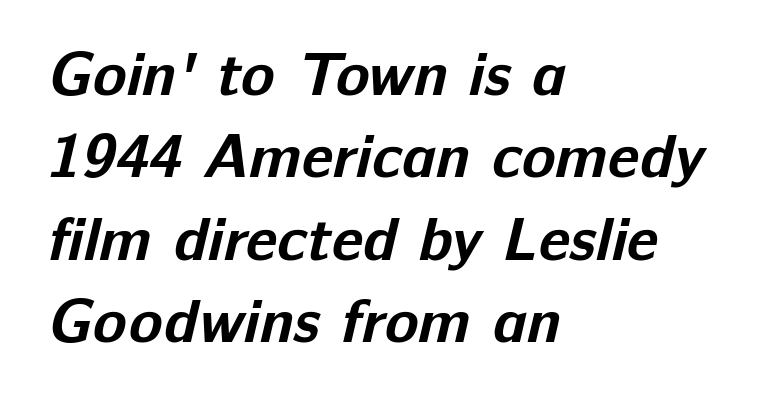
This is sans-serif lettering, the kind often seen on screens and signage. You could call the tracking neutral — neither tight nor loose. How heavy is the stroke? Heavy — this is a bold. The face used here is proportionally spaced, like ordinary book or web type. Underlining? Definitely not there.
